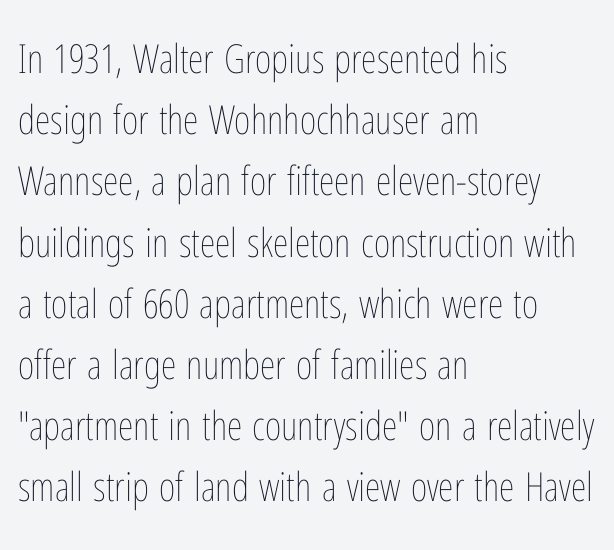
Does the lettering tilt? It doesn't — this is upright. Anything drawn beneath the words? Only blank space. Observe the ordinary spacing: letters are neighbours, not strangers. Stems here are at most as thick as an everyday book face. Is the block centered? No — it sits flush against the left margin.
